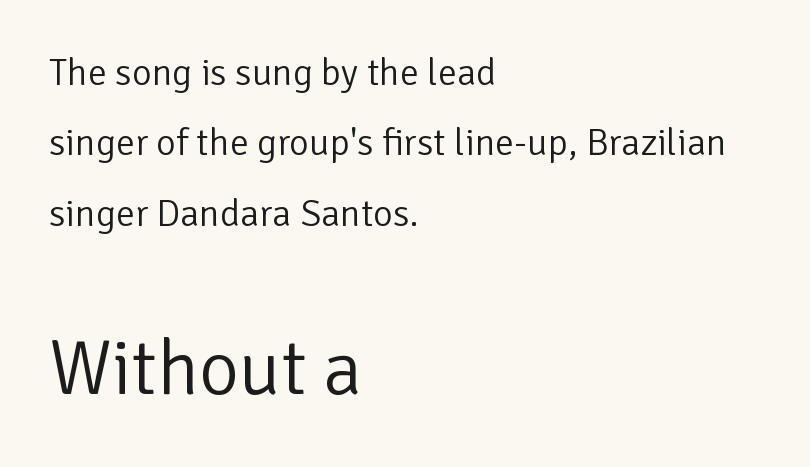
Q: Is the text bold? A: No.
Q: Is the text italic (slanted)? A: No, it is upright.
Q: Is the typeface a serif or a sans-serif typeface? A: Sans-serif.
Q: Is the text underlined? A: No.
Q: How is the paragraph aligned? A: Left-aligned.
Q: Is the spacing between letters normal or unusually wide? A: Normal.
Q: Which block of text is set in a larger size, the first (top) or the second (bottom)? A: The second (bottom) one.
Q: Width (condensed, normal, or wide)? A: Normal.
Q: Stroke contrast? A: Low.
Q: x-height? A: Medium.
Q: Monospaced? A: No.
